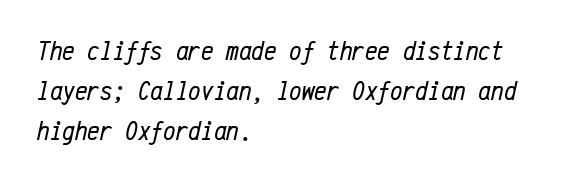
The image shows 28 px regular-weight, condensed type, italic (leaning right), monospaced; set left-aligned, normal line spacing (1.43x), normal letter spacing, not underlined; low stroke contrast and a medium x-height.
